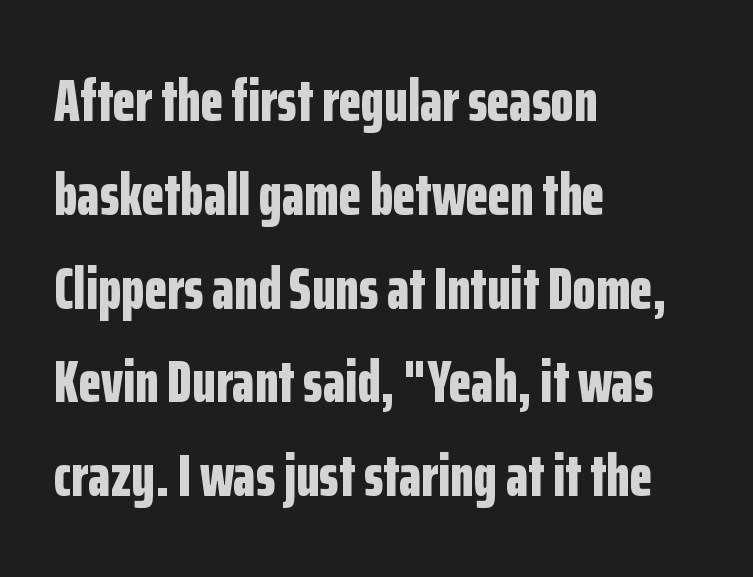
Q: Is the text bold? A: Yes.
Q: Is the text italic (slanted)? A: No, it is upright.
Q: Is the typeface a serif or a sans-serif typeface? A: Sans-serif.
Q: Is the text underlined? A: No.
Q: How is the paragraph aligned? A: Left-aligned.
Q: Is the spacing between letters normal or unusually wide? A: Normal.
Q: Is the spacing between lines tight, normal or loose? A: Normal.
Q: Width (condensed, normal, or wide)? A: Condensed.
Q: Stroke contrast? A: Low.
Q: x-height? A: Medium.
Q: Monospaced? A: No.
